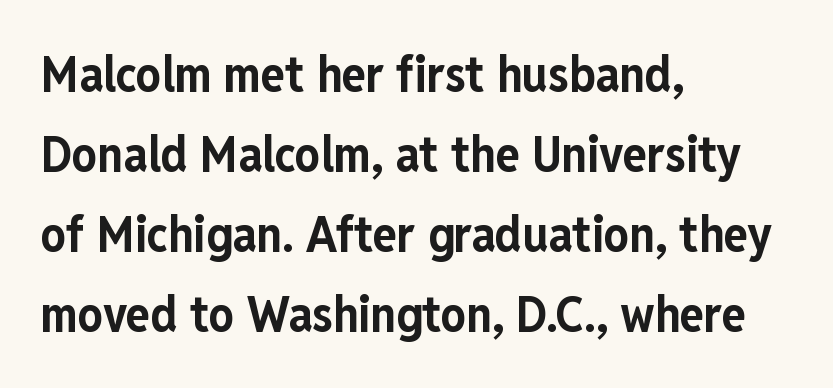
{"serif": "no", "italic": "no", "bold": "yes", "weight": "bold", "width": "condensed", "stroke_contrast": "low", "x_height": "medium", "monospaced": "no", "underline": "no", "align": "left", "line_spacing": "normal", "line_spacing_ratio": 1.6, "letter_spacing": "normal", "letter_spacing_em": 0.0, "glyph_px": 50}
